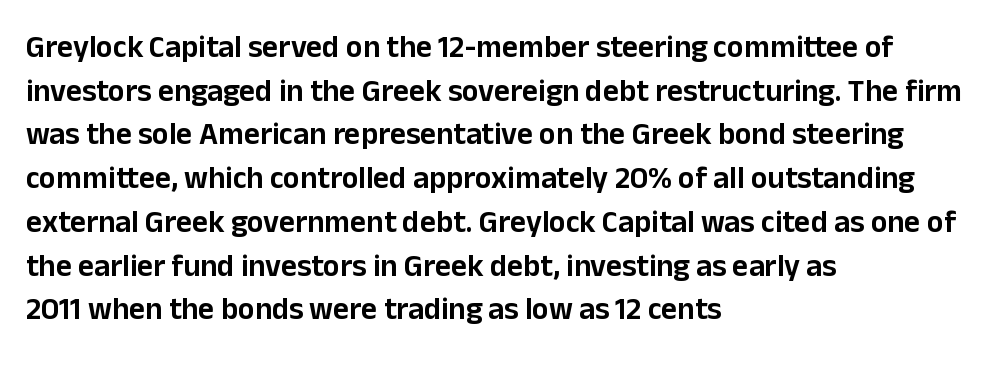
The image shows 31 px sans-serif type, upright; set left-aligned, normal line spacing (1.41x), normal letter spacing, not underlined; low stroke contrast and a medium x-height.
